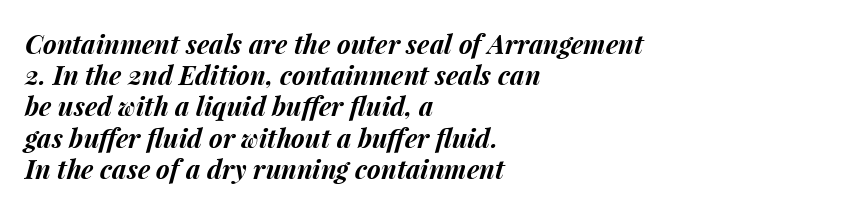
Q: Is the text bold? A: Yes.
Q: Is the text italic (slanted)? A: Yes, it leans right by about 15 degrees.
Q: Is the text underlined? A: No.
Q: How is the paragraph aligned? A: Left-aligned.
Q: Is the spacing between letters normal or unusually wide? A: Normal.
